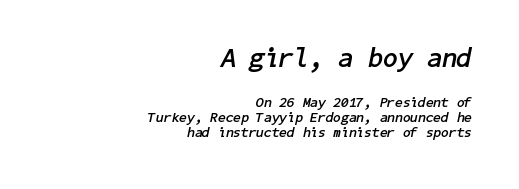
Of the two passages, the one on top uses the larger point size. Honestly, the letter spacing is just normal — you wouldn't notice it. These lines carry a lot of weight — the face is fully bold. Summary of vertical rhythm: compact, with narrow interline spacing. Notice how the stems are inclined rather than vertical — that's the hallmark of italics. Underline: absent.
